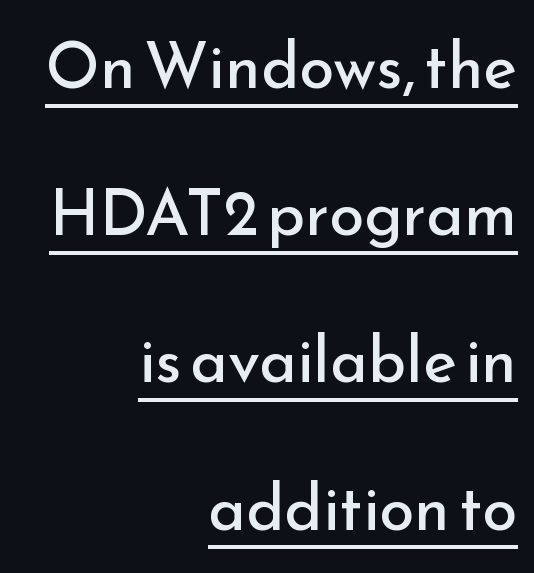
The image shows 64 px regular-weight sans-serif type, upright; set right-aligned, loose line spacing (2.3x), normal letter spacing, underlined; low stroke contrast and a small x-height.
